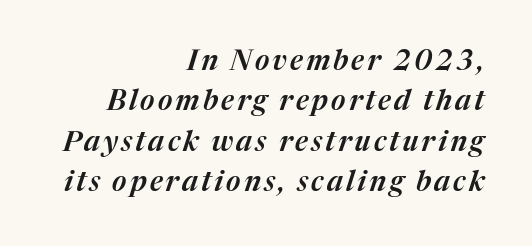
{"italic": "yes", "lean": "right", "slant_degrees": 17, "width": "normal", "stroke_contrast": "medium", "x_height": "medium", "monospaced": "no", "underline": "no", "align": "right", "line_spacing": "normal", "line_spacing_ratio": 1.44, "glyph_px": 28}
